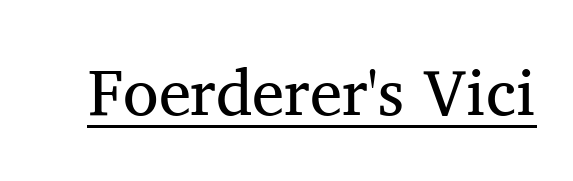
The image shows 65 px regular-weight serif type, upright; set normal letter spacing, underlined; medium stroke contrast and a medium x-height.
